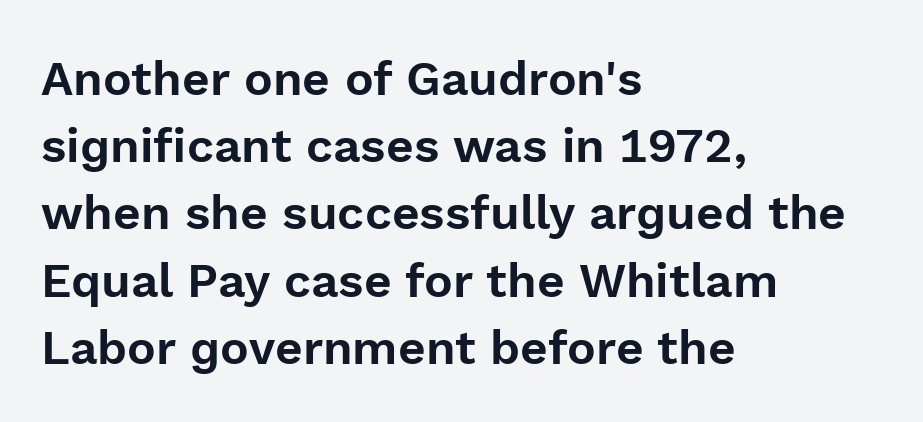
The image shows 48 px sans-serif type, upright; set left-aligned, normal line spacing (1.4x), normal letter spacing, not underlined; a medium x-height.
